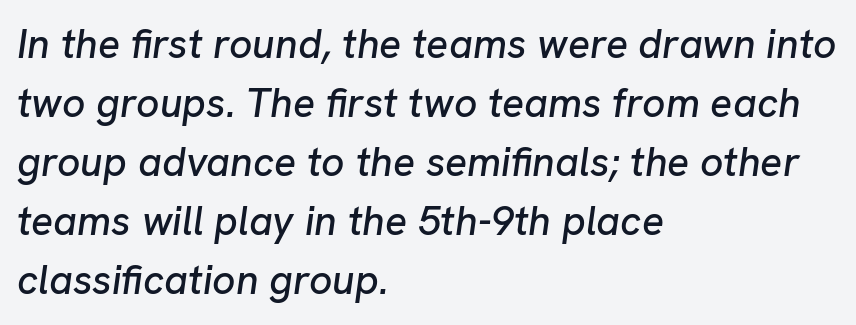
{"italic": "yes", "lean": "right", "slant_degrees": 8, "width": "normal", "stroke_contrast": "low", "x_height": "medium", "monospaced": "no", "underline": "no", "align": "left", "line_spacing": "normal", "line_spacing_ratio": 1.44, "letter_spacing": "normal", "letter_spacing_em": 0.0, "glyph_px": 41}
